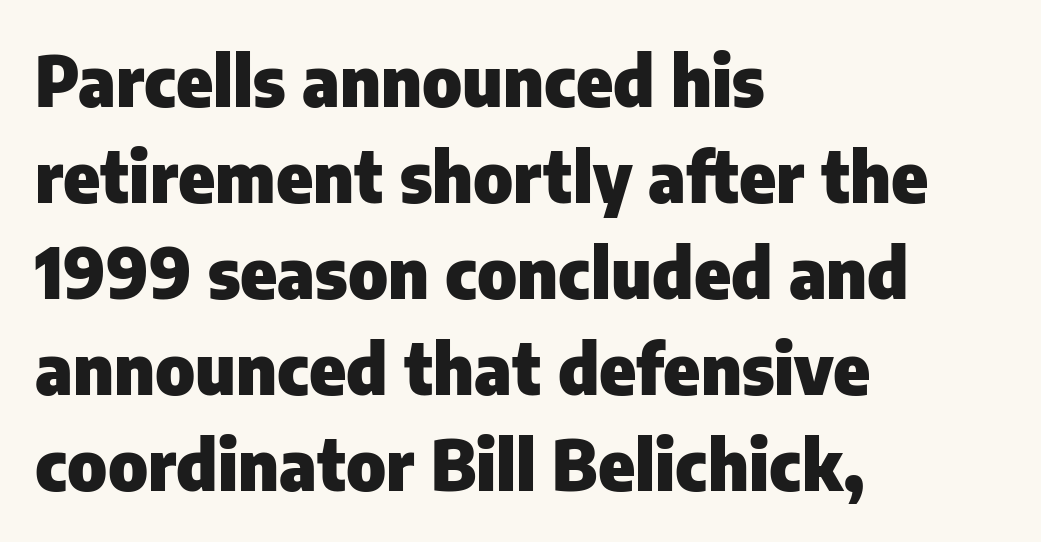
These lines stack with their left ends in a neat column. A bare baseline throughout the passage. The rendering uses natural spacing where letterforms have individual widths. The glyphs in this specimen are sans serif. One glance says typical: line gaps are just what's usual. Heft: maximum for text — a bold.
